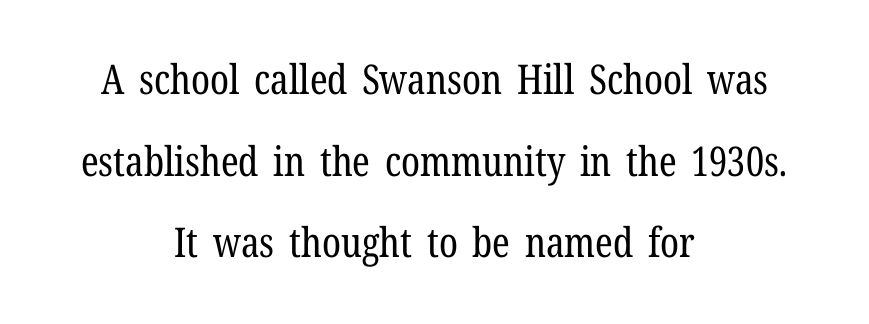
Quick note: underline off. Summary of weight: not heavy and not bold. This sample trades compactness for vertical openness between lines. Is the letter spacing exaggerated? No — it looks like the ordinary default. These lines are centered, leaving both edges ragged. You could not count columns in this text — the font is proportionally spaced.
